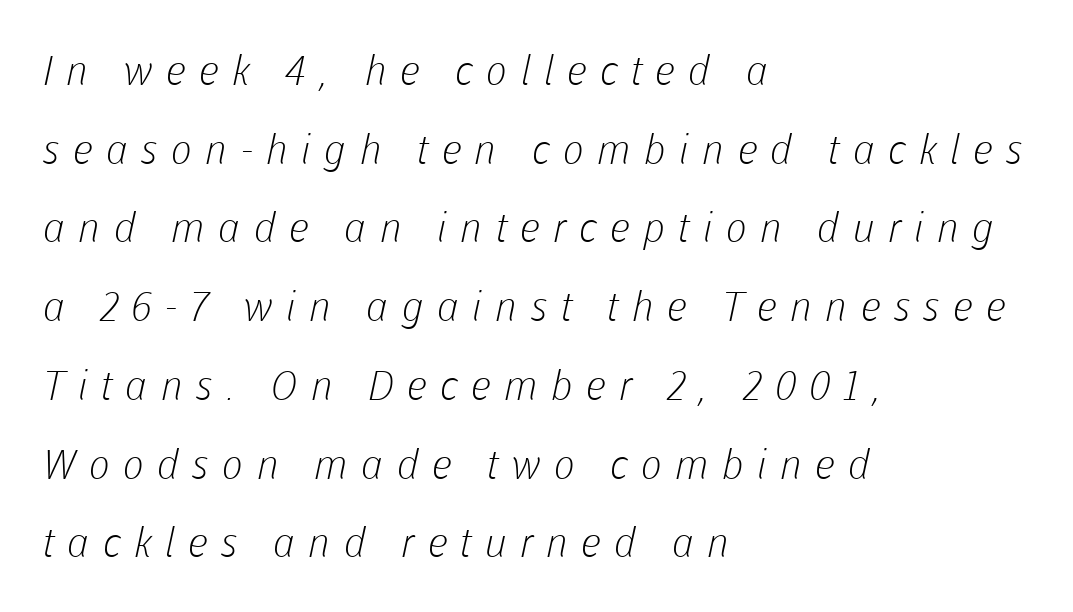
Q: Is the text bold? A: No.
Q: Is the typeface a serif or a sans-serif typeface? A: Sans-serif.
Q: Is the text underlined? A: No.
Q: How is the paragraph aligned? A: Left-aligned.
Q: Is the spacing between letters normal or unusually wide? A: Unusually wide.
Q: Is the spacing between lines tight, normal or loose? A: Loose.
Q: Width (condensed, normal, or wide)? A: Normal.
Q: Stroke contrast? A: Low.
Q: x-height? A: Medium.
Q: Monospaced? A: No.
